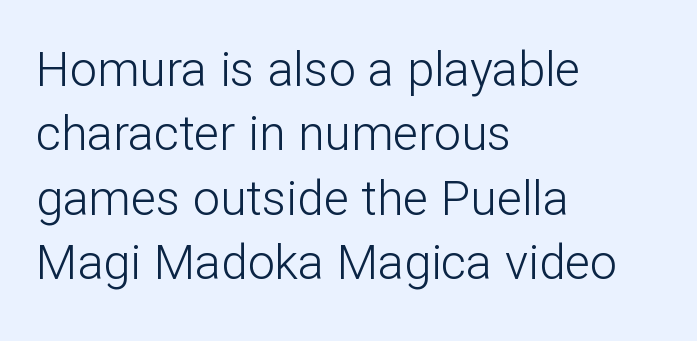
Bare-footed words on every line. Every character sits straight up, as roman type does. These lines are set flush left with a ragged right edge. Note the varied advance widths — an 'i' is clearly narrower than an 'm'. Leading matches the norm, producing a regular column. Nothing unusual about the tracking: characters are spaced as the font intends.
